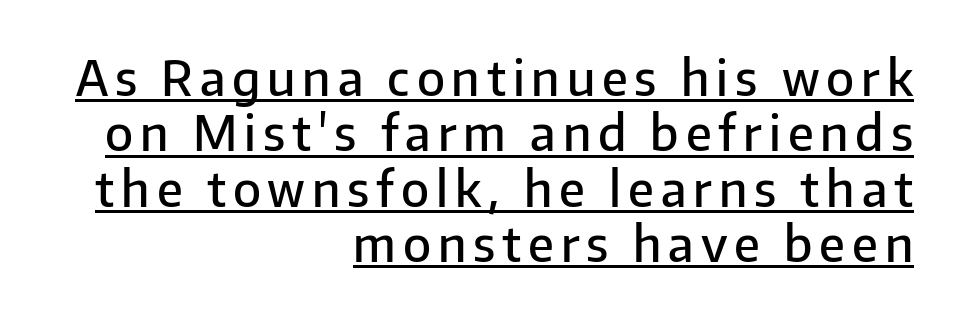
Think of a printed novel: that variable character pitch is what you see here. Students, observe the line beneath the letters — that is underlining. The typesetter chose a ragged-left arrangement here. Set as a demibold, roughly 600 on the weight scale. What kind of face is this? One without serifs — a sans.
